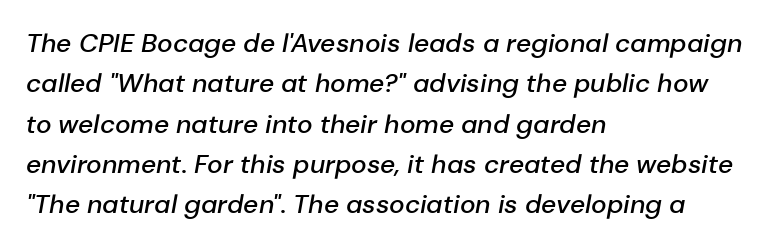
The image shows 26 px text type, italic (leaning right); set left-aligned, normal line spacing (1.55x), normal letter spacing, not underlined.
